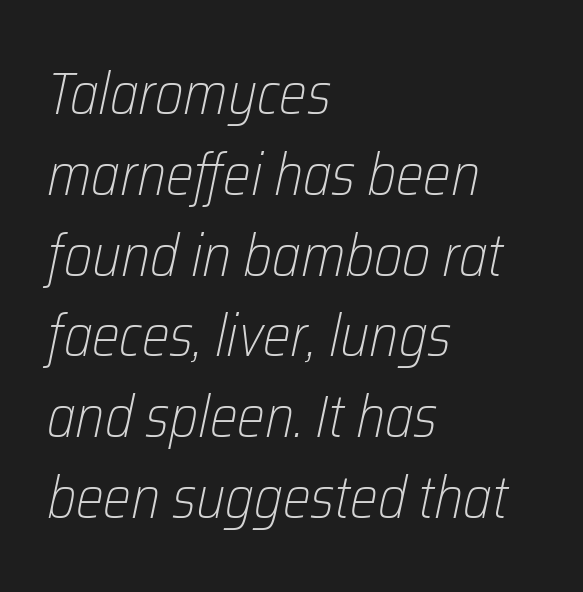
{"italic": "yes", "lean": "right", "slant_degrees": 12, "bold": "no", "weight": "light", "width": "condensed", "stroke_contrast": "low", "x_height": "medium", "monospaced": "no", "underline": "no", "align": "left", "line_spacing": "normal", "line_spacing_ratio": 1.37, "letter_spacing": "normal", "letter_spacing_em": 0.0, "glyph_px": 59}
